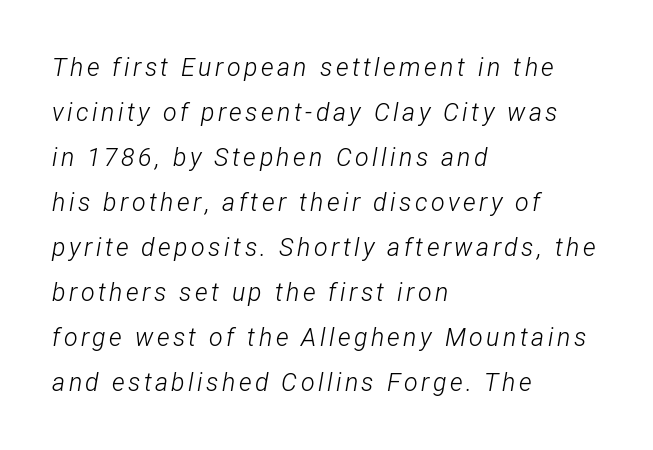
If you drew a ruler down the left edge, every line would touch it. Quick note: underline off. The face looks like a standard text weight, possibly lighter. This sample uses an oblique cut, with every glyph tilted off the vertical.
